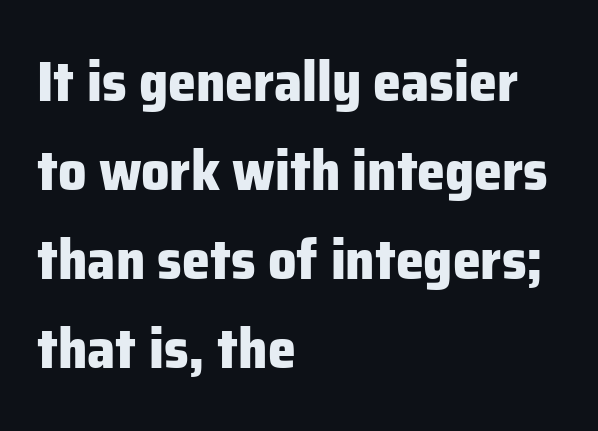
The image shows 56 px heavy sans-serif type, upright; set left-aligned, normal line spacing (1.59x), normal letter spacing, not underlined; low stroke contrast and a medium x-height.
